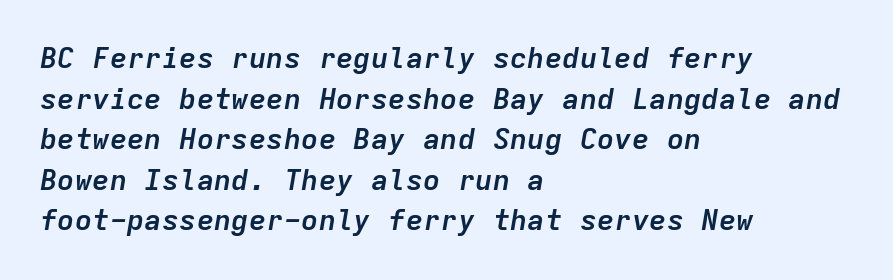
The image shows 29 px semibold type, italic (leaning right), monospaced; set left-aligned, normal line spacing (1.4x), normal letter spacing, not underlined; low stroke contrast and a medium x-height.
